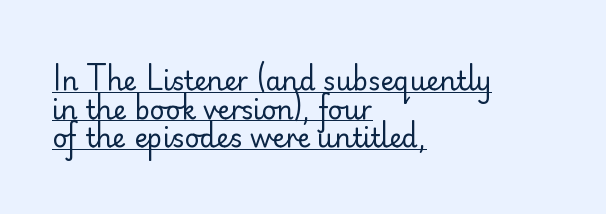
{"italic": "no", "bold": "no", "underline": "yes", "align": "left", "line_spacing": "tight", "line_spacing_ratio": 1.1, "letter_spacing": "normal", "letter_spacing_em": 0.0, "glyph_px": 26}
